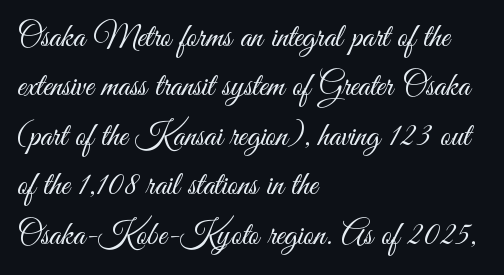
A light-to-regular cut is what we see here. Look at the tracking — it's just the regular setting, nothing added. Does the copy run flush right? No — it runs flush left. Horizontal bands of white between lines are of average thickness.
